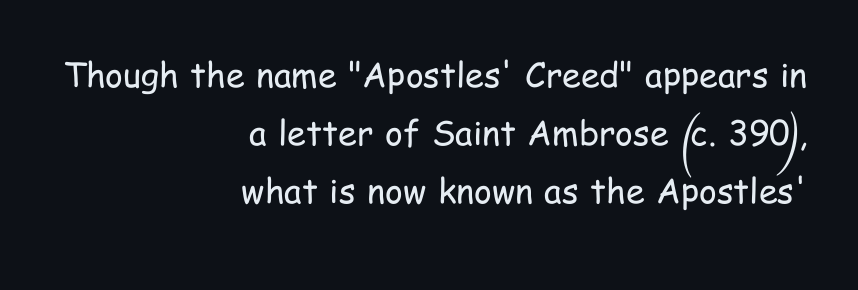
Q: Is the text bold? A: No.
Q: Is the text italic (slanted)? A: No, it is upright.
Q: Is the typeface a serif or a sans-serif typeface? A: Sans-serif.
Q: Is the text underlined? A: No.
Q: How is the paragraph aligned? A: Right-aligned.
Q: Is the spacing between letters normal or unusually wide? A: Normal.
Q: Width (condensed, normal, or wide)? A: Condensed.
Q: Stroke contrast? A: Low.
Q: x-height? A: Medium.
Q: Monospaced? A: No.
